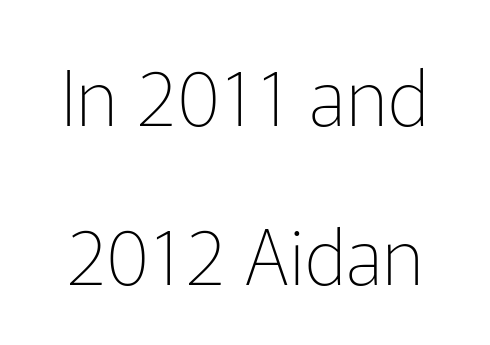
Q: Is the text bold? A: No.
Q: Is the text italic (slanted)? A: No, it is upright.
Q: Is the typeface a serif or a sans-serif typeface? A: Sans-serif.
Q: Is the text underlined? A: No.
Q: Is the spacing between letters normal or unusually wide? A: Normal.
Q: Is the spacing between lines tight, normal or loose? A: Loose.
Q: Width (condensed, normal, or wide)? A: Normal.
Q: Stroke contrast? A: Low.
Q: x-height? A: Medium.
Q: Monospaced? A: No.
